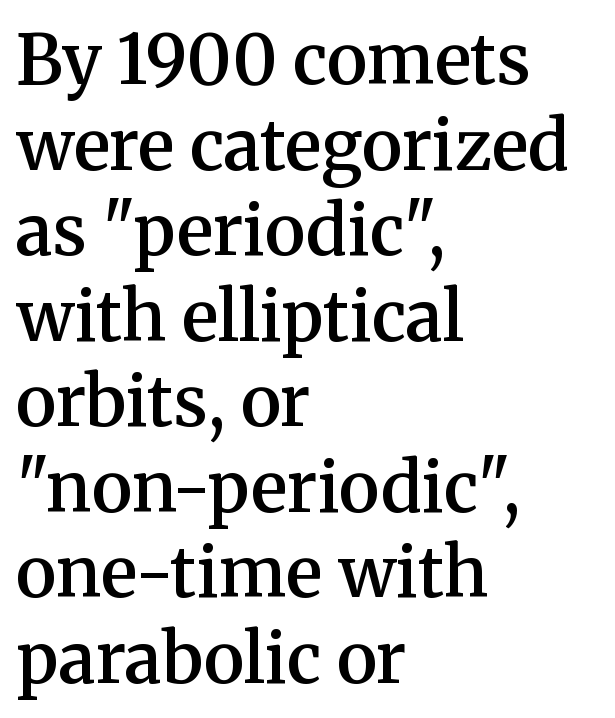
Q: Is the text bold? A: Semi-bold.
Q: Is the text italic (slanted)? A: No, it is upright.
Q: Is the typeface a serif or a sans-serif typeface? A: Serif.
Q: Is the text underlined? A: No.
Q: How is the paragraph aligned? A: Left-aligned.
Q: Is the spacing between letters normal or unusually wide? A: Normal.
Q: Width (condensed, normal, or wide)? A: Normal.
Q: Stroke contrast? A: Medium.
Q: x-height? A: Medium.
Q: Monospaced? A: No.
